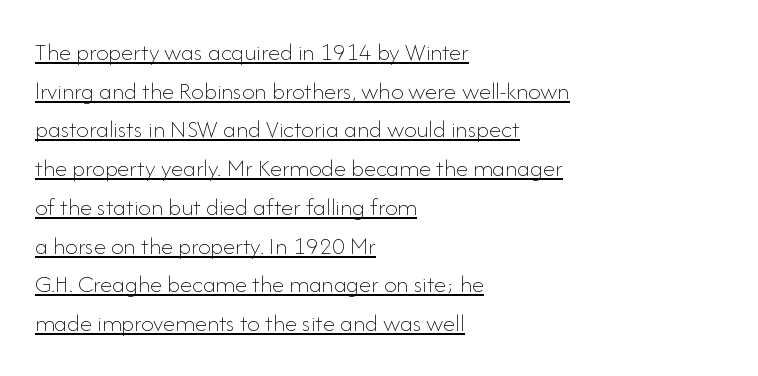
The image shows 25 px text type, upright; set left-aligned, normal line spacing (1.55x), normal letter spacing, underlined.
